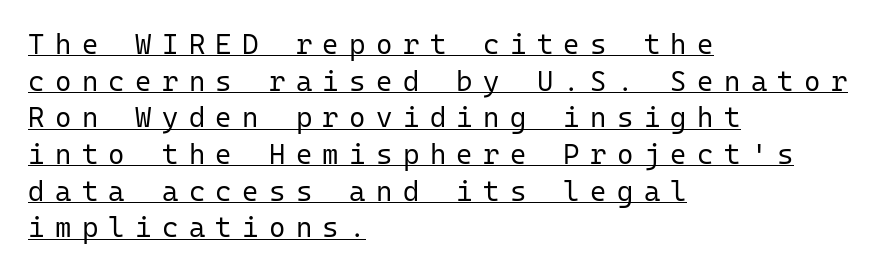
The image shows 28 px regular-weight sans-serif type, upright, monospaced; set left-aligned, normal line spacing (1.31x), unusually wide letter spacing (+0.37 em), underlined; low stroke contrast and a medium x-height.
